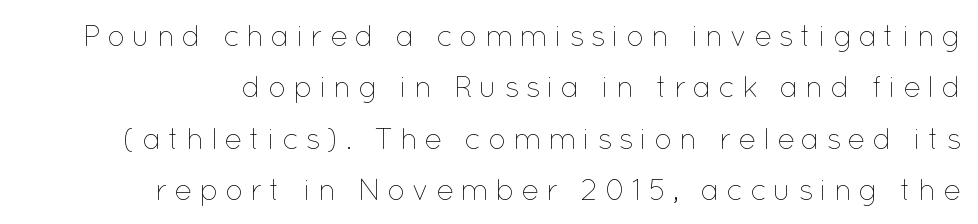
The image shows 30 px thin type, upright; set line spacing 1.71x, unusually wide letter spacing (+0.21 em), not underlined; low stroke contrast and a medium x-height.
